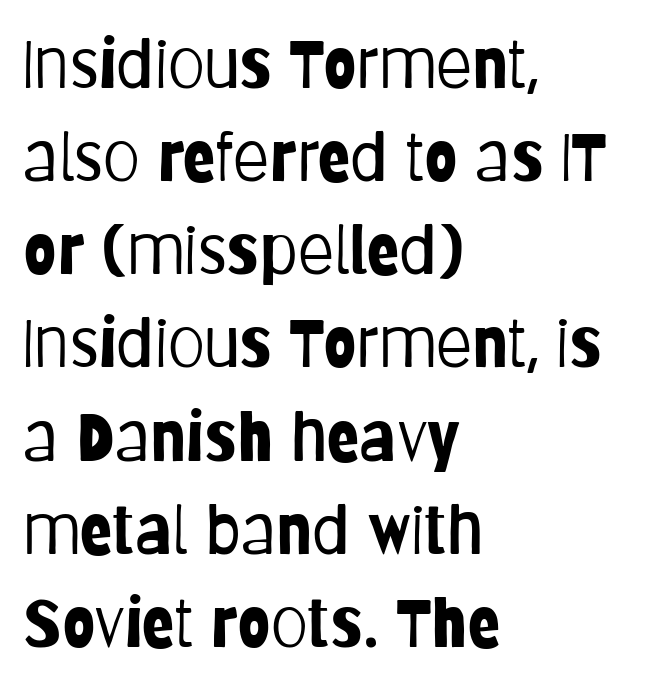
Q: Is the text bold? A: No.
Q: Is the text italic (slanted)? A: No, it is upright.
Q: Is the typeface a serif or a sans-serif typeface? A: Sans-serif.
Q: Is the text underlined? A: No.
Q: How is the paragraph aligned? A: Left-aligned.
Q: Is the spacing between letters normal or unusually wide? A: Normal.
Q: Is the spacing between lines tight, normal or loose? A: Normal.
Q: Width (condensed, normal, or wide)? A: Condensed.
Q: Stroke contrast? A: Low.
Q: x-height? A: Large.
Q: Monospaced? A: No.
